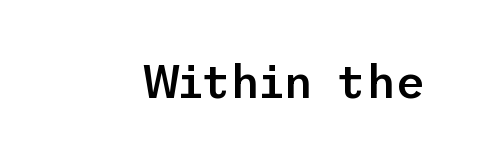
{"serif": "no", "italic": "no", "bold": "semi", "weight": "semibold", "width": "normal", "stroke_contrast": "low", "x_height": "medium", "underline": "no", "letter_spacing": "normal", "letter_spacing_em": 0.0, "glyph_px": 46}
